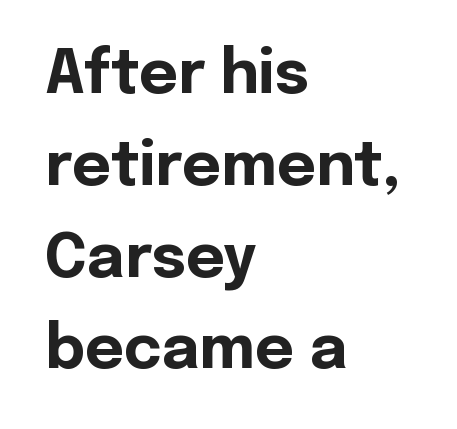
Q: Is the text bold? A: Yes.
Q: Is the text italic (slanted)? A: No, it is upright.
Q: Is the typeface a serif or a sans-serif typeface? A: Sans-serif.
Q: Is the text underlined? A: No.
Q: How is the paragraph aligned? A: Left-aligned.
Q: Is the spacing between letters normal or unusually wide? A: Normal.
Q: Is the spacing between lines tight, normal or loose? A: Normal.
Q: Width (condensed, normal, or wide)? A: Normal.
Q: x-height? A: Medium.
Q: Monospaced? A: No.
